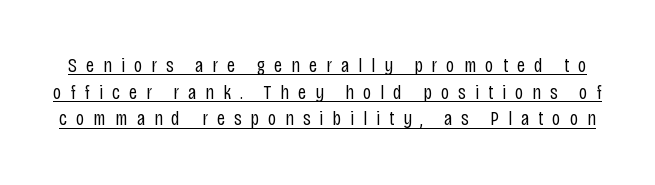
Q: Is the text bold? A: No.
Q: Is the text italic (slanted)? A: No, it is upright.
Q: Is the text underlined? A: Yes.
Q: Is the spacing between letters normal or unusually wide? A: Unusually wide.
Q: Is the spacing between lines tight, normal or loose? A: Normal.
